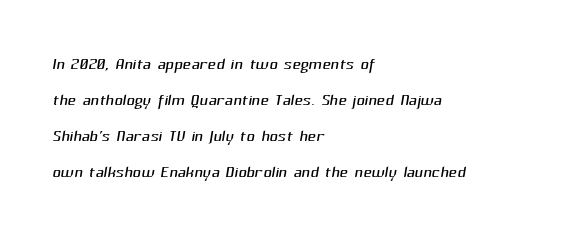
{"bold": "no", "underline": "no", "align": "left", "line_spacing": "normal", "line_spacing_ratio": 1.56, "letter_spacing": "normal", "letter_spacing_em": 0.0, "glyph_px": 23}
